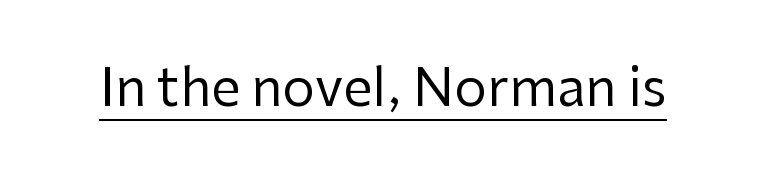
Is this a fixed-width face? No — the glyphs have proportional, varying widths. Nothing heavy about these letters — not bold at all. Every character sits straight up, as roman type does. Font category for this specimen: sans-serif. The rendering uses the underline text-decoration. Is the letter spacing exaggerated? No — it looks like the ordinary default.
